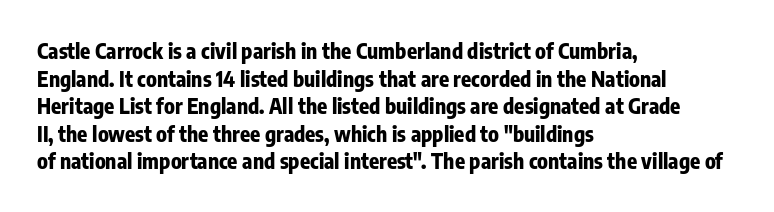
Q: Is the text bold? A: Yes.
Q: Is the text italic (slanted)? A: No, it is upright.
Q: Is the text underlined? A: No.
Q: How is the paragraph aligned? A: Left-aligned.
Q: Is the spacing between letters normal or unusually wide? A: Normal.
Q: Is the spacing between lines tight, normal or loose? A: Normal.
